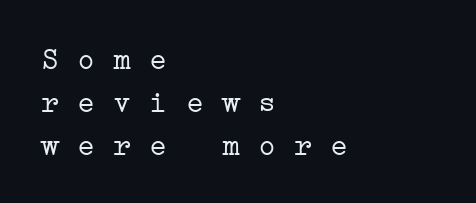
{"serif": "yes", "bold": "no", "weight": "light", "width": "wide", "stroke_contrast": "low", "x_height": "medium", "monospaced": "yes", "underline": "no", "align": "left", "line_spacing": "normal", "line_spacing_ratio": 1.44, "letter_spacing": "normal", "letter_spacing_em": 0.0, "glyph_px": 30}
